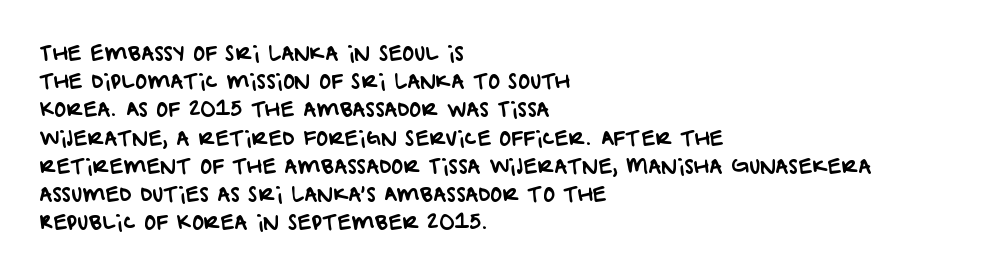
Unmarked baselines from the first word to the last. Words appear dense and cohesive because spacing is normal. Regarding leading, the lines here are spaced in the standard way. Each line starts at the same left margin while the right side varies.
